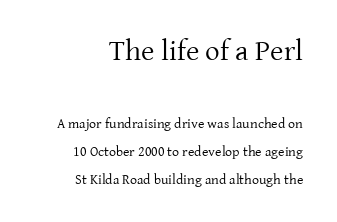
Does the lettering tilt? It doesn't — this is upright. The font sits on the lighter half of the weight spectrum, regular included. Glance below the letters and you will spot only blank space. Typesetter's note — upper block bumped up in size, lower block left smaller. Which margin do the lines hug? The right one — the left edge is uneven. How would I describe the line gaps? Wide and relaxed.
